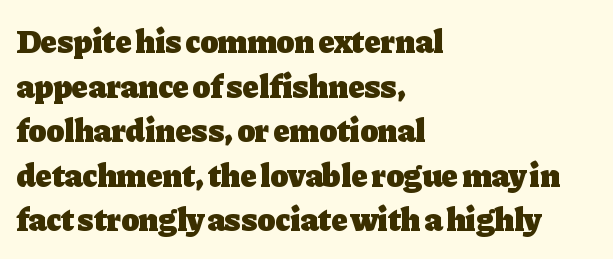
Spacing verdict: proportional, widths tailored to each character. On the weight axis this lands at bold, roughly 700. The font family rendered here belongs to the serif group. A normal amount of white space separates one row of letters from the next. Honestly, the letter spacing is just normal — you wouldn't notice it.
